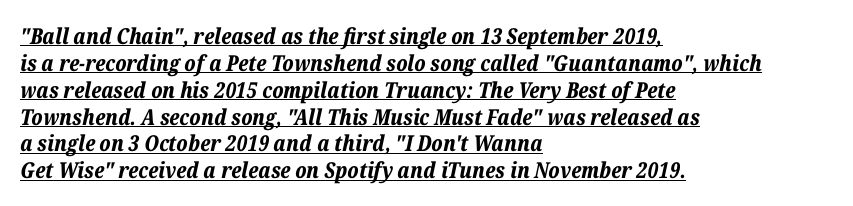
The words here are underlined. The rendering anchors every line to the left-hand side. Caption: standard tracking, unaltered. Looking at the ascenders, they clearly lean. This is heavy type, rendered in bold.
